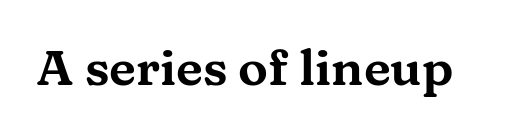
{"serif": "yes", "italic": "no", "width": "wide", "stroke_contrast": "medium", "x_height": "medium", "monospaced": "no", "underline": "no", "letter_spacing": "normal", "letter_spacing_em": 0.0, "glyph_px": 50}
